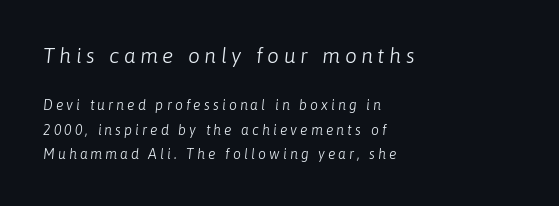
Q: Is the text bold? A: No.
Q: Is the text italic (slanted)? A: Yes, it leans right by about 6 degrees.
Q: Is the text underlined? A: No.
Q: How is the paragraph aligned? A: Left-aligned.
Q: Is the spacing between letters normal or unusually wide? A: Unusually wide.
Q: Which block of text is set in a larger size, the first (top) or the second (bottom)? A: The first (top) one.
